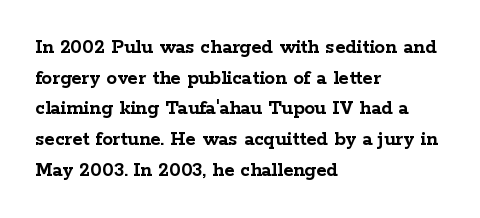
{"italic": "no", "bold": "yes", "underline": "no", "align": "left", "line_spacing": "normal", "line_spacing_ratio": 1.46, "letter_spacing": "normal", "letter_spacing_em": 0.0, "glyph_px": 21}
